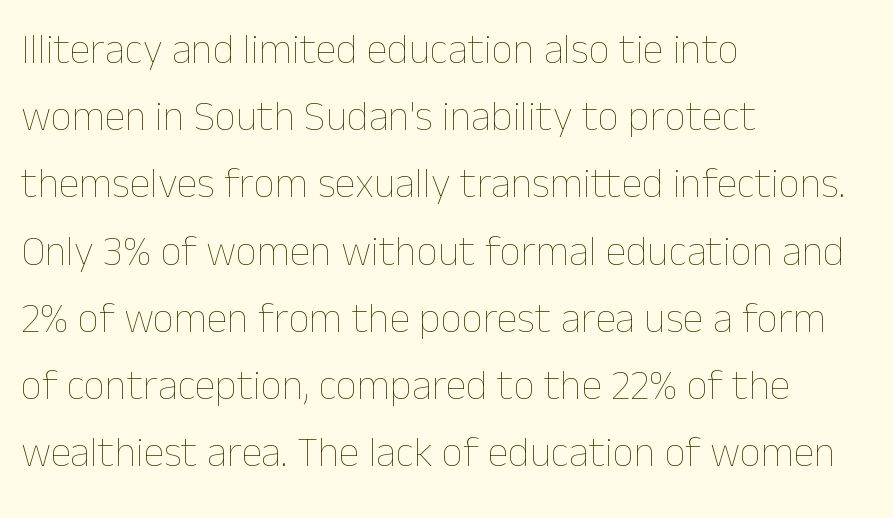
{"italic": "no", "bold": "no", "weight": "thin", "width": "normal", "stroke_contrast": "low", "x_height": "medium", "monospaced": "no", "underline": "no", "align": "left", "line_spacing": "normal", "line_spacing_ratio": 1.6, "letter_spacing": "normal", "letter_spacing_em": 0.0, "glyph_px": 42}
